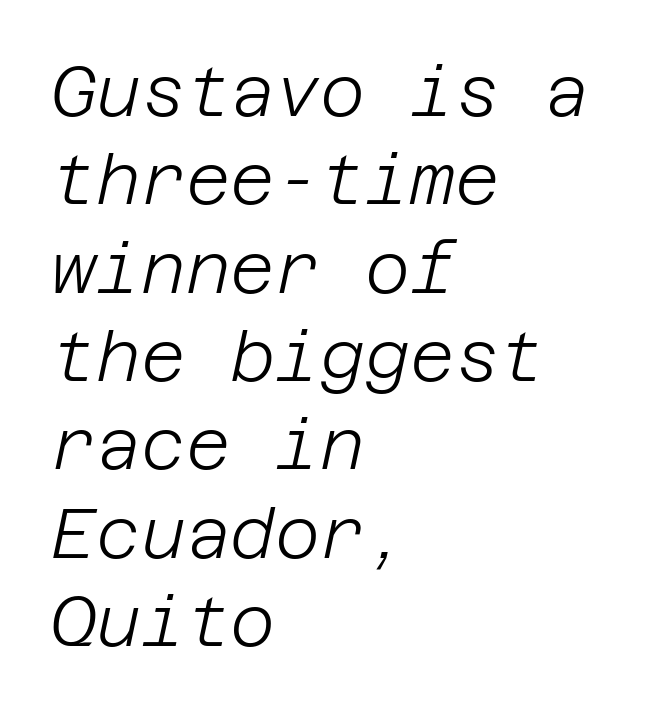
A bare baseline throughout the passage. The vertical gap from one line to the next is medium. One-word summary of the alignment: left. Tall strokes in this sample are angled rather than plumb. A quiet, ordinary-to-light weight characterises the typeface. Does extra space separate the letters? No, they use regular spacing.
